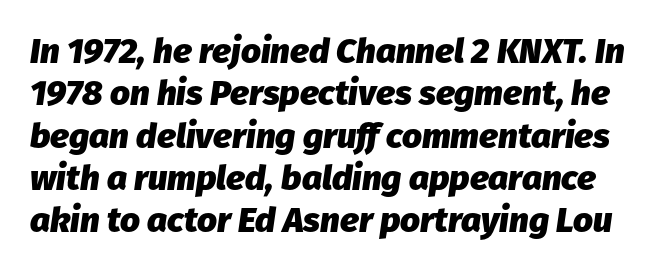
The image shows 35 px heavy type, italic (leaning right); set line spacing 1.21x, normal letter spacing, not underlined; low stroke contrast and a medium x-height.
